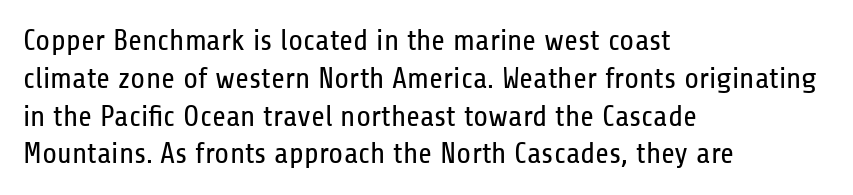
Q: Is the text bold? A: No.
Q: Is the text italic (slanted)? A: No, it is upright.
Q: Is the typeface a serif or a sans-serif typeface? A: Sans-serif.
Q: Is the text underlined? A: No.
Q: How is the paragraph aligned? A: Left-aligned.
Q: Is the spacing between letters normal or unusually wide? A: Normal.
Q: Is the spacing between lines tight, normal or loose? A: Normal.
Q: Width (condensed, normal, or wide)? A: Condensed.
Q: Stroke contrast? A: Low.
Q: x-height? A: Medium.
Q: Monospaced? A: No.
